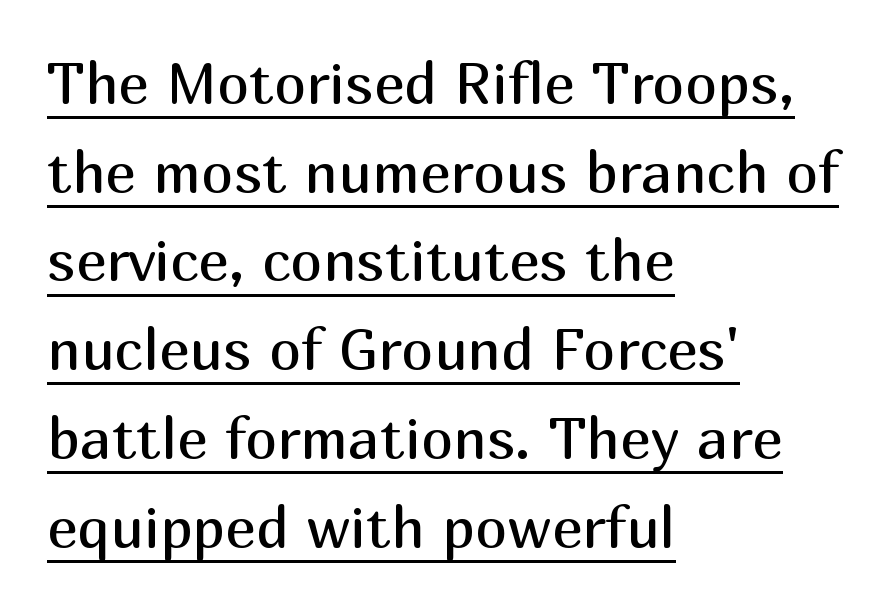
{"serif": "no", "italic": "no", "bold": "no", "weight": "regular", "width": "normal", "stroke_contrast": "medium", "x_height": "medium", "monospaced": "no", "underline": "yes", "align": "left", "line_spacing": "normal", "line_spacing_ratio": 1.53, "letter_spacing": "normal", "letter_spacing_em": 0.0, "glyph_px": 58}
